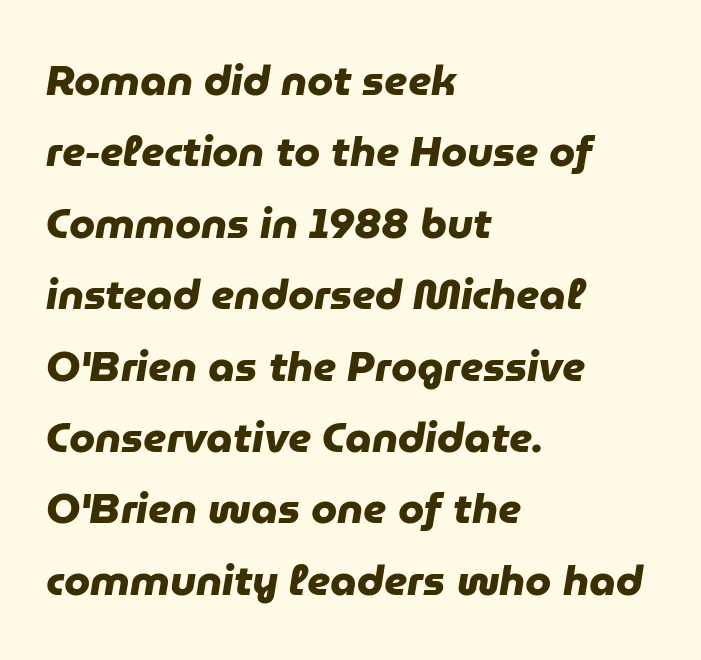
Successive baselines arrive at the customary interval. Honestly, there is no underline to notice here at all. Font category for this specimen: sans-serif. Horizontally, the lines are justified to the leading edge only. Note the varied advance widths — an 'i' is clearly narrower than an 'm'.
